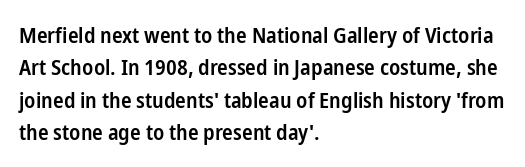
{"italic": "no", "bold": "semi", "underline": "no", "align": "left", "line_spacing": "normal", "line_spacing_ratio": 1.47, "letter_spacing": "normal", "letter_spacing_em": 0.0, "glyph_px": 22}
